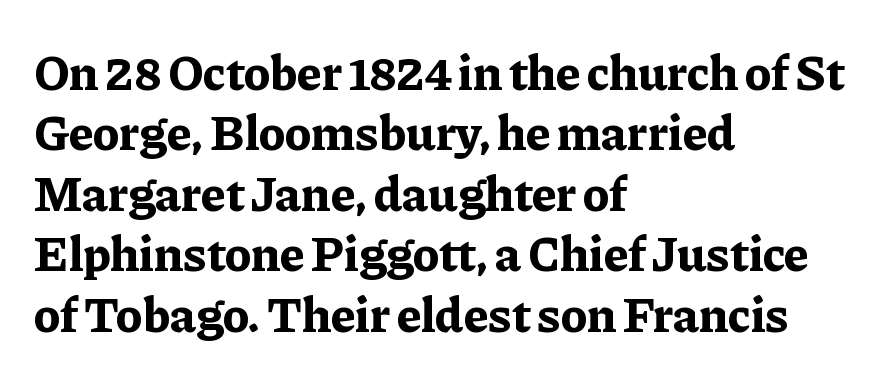
{"serif": "yes", "italic": "no", "bold": "yes", "weight": "bold", "width": "normal", "stroke_contrast": "low", "x_height": "medium", "monospaced": "no", "underline": "no", "align": "left", "line_spacing_ratio": 1.21, "letter_spacing": "normal", "letter_spacing_em": 0.0, "glyph_px": 50}
